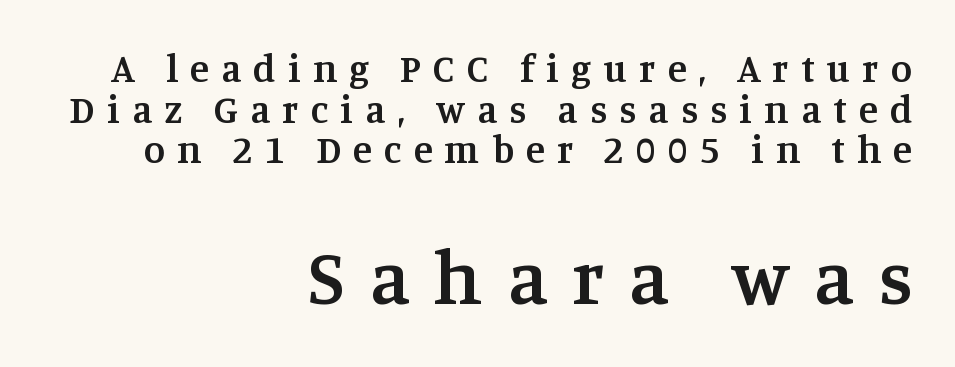
{"serif": "yes", "italic": "no", "bold": "semi", "weight": "semibold", "width": "normal", "stroke_contrast": "medium", "x_height": "large", "monospaced": "no", "underline": "no", "align": "right", "line_spacing": "tight", "line_spacing_ratio": 1.04, "letter_spacing": "wide", "letter_spacing_em": 0.31, "larger_block": "second", "size_ratio": 2.0, "glyph_px": 78}
